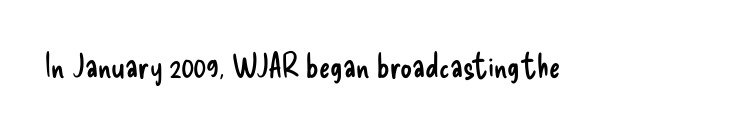
The image shows 33 px regular-weight, condensed sans-serif type, upright; set normal letter spacing, not underlined; low stroke contrast and a small x-height.
